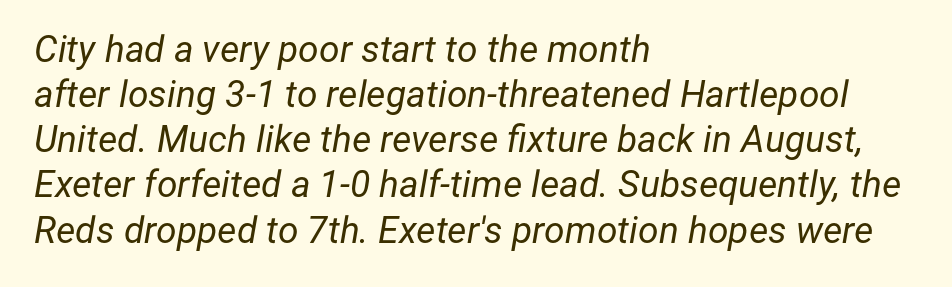
{"italic": "yes", "lean": "right", "slant_degrees": 12, "bold": "no", "weight": "regular", "width": "normal", "stroke_contrast": "low", "x_height": "medium", "monospaced": "no", "underline": "no", "align": "left", "line_spacing_ratio": 1.22, "letter_spacing": "normal", "letter_spacing_em": 0.0, "glyph_px": 37}
